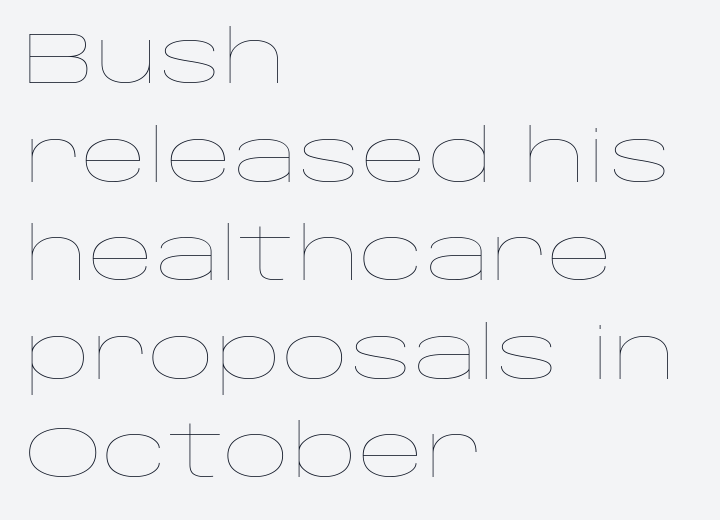
Unmarked baselines from the first word to the last. Do the characters align in a grid? No, the font is proportional. Weight: not bold — regular or lighter. The letterforms sit shoulder to shoulder at normal distance.
